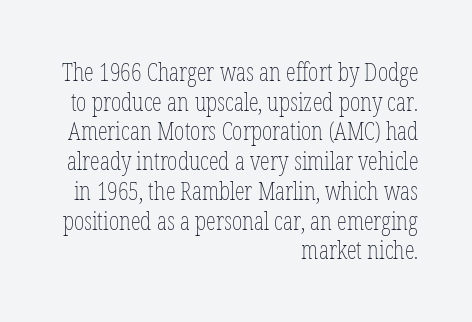
The image shows 25 px text type, upright; set right-aligned, line spacing 1.19x, normal letter spacing, not underlined.
